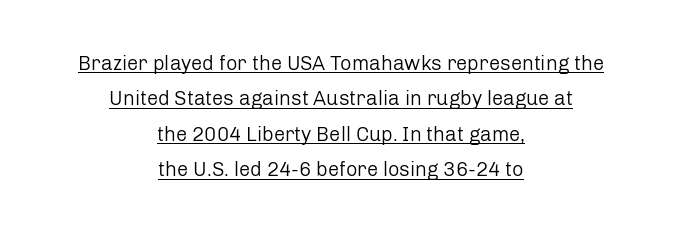
Is there any slant? The stems are plumb. A continuous stroke trails under the words, as in a hyperlink. Centered paragraph, ragged on both sides. A quiet, ordinary-to-light weight characterises the typeface. Observe the ordinary spacing: letters are neighbours, not strangers.
